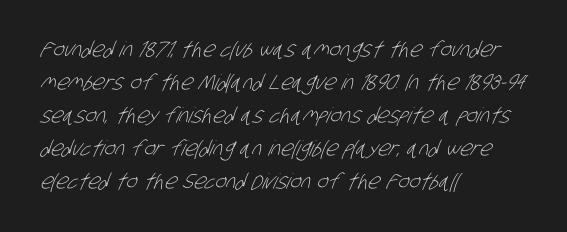
Q: Is the text bold? A: No.
Q: Is the text underlined? A: No.
Q: How is the paragraph aligned? A: Left-aligned.
Q: Is the spacing between letters normal or unusually wide? A: Normal.
Q: Is the spacing between lines tight, normal or loose? A: Normal.
